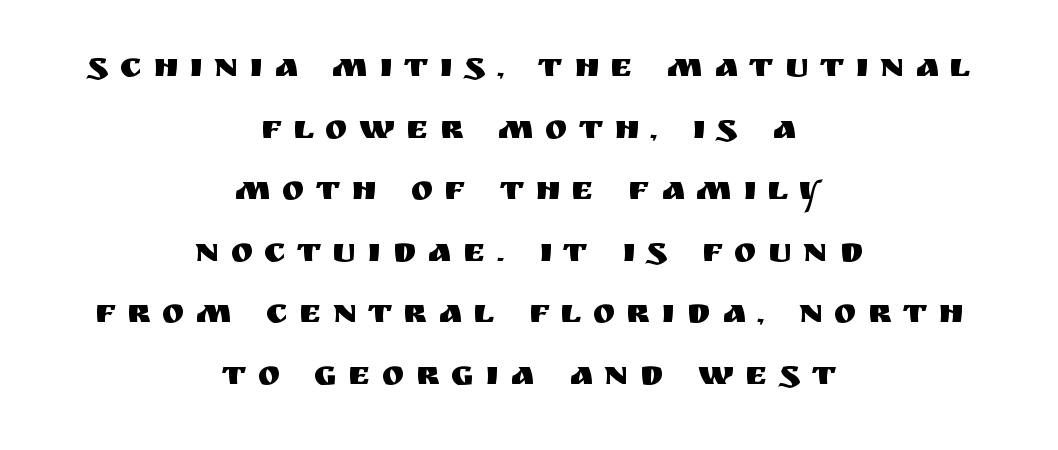
{"serif": "no", "italic": "no", "width": "normal", "stroke_contrast": "medium", "x_height": "large", "monospaced": "no", "underline": "no", "align": "center", "line_spacing_ratio": 1.81, "letter_spacing": "wide", "letter_spacing_em": 0.33, "glyph_px": 34}
